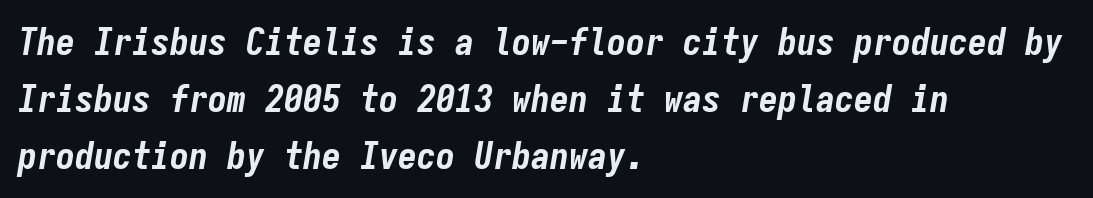
{"italic": "yes", "lean": "right", "slant_degrees": 9, "bold": "yes", "weight": "bold", "width": "condensed", "stroke_contrast": "low", "x_height": "medium", "monospaced": "yes", "underline": "no", "align": "left", "line_spacing": "normal", "line_spacing_ratio": 1.5, "letter_spacing": "normal", "letter_spacing_em": 0.0, "glyph_px": 38}
